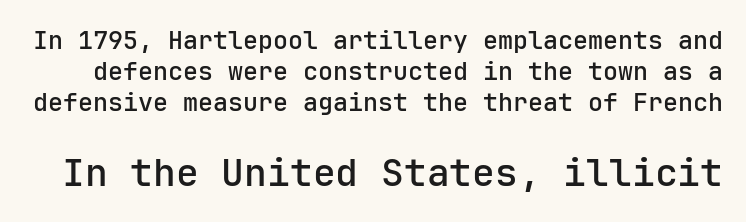
{"serif": "no", "italic": "no", "width": "normal", "stroke_contrast": "low", "x_height": "medium", "monospaced": "yes", "underline": "no", "line_spacing": "normal", "line_spacing_ratio": 1.25, "letter_spacing": "normal", "letter_spacing_em": 0.0, "larger_block": "second", "size_ratio": 1.52, "glyph_px": 38}
